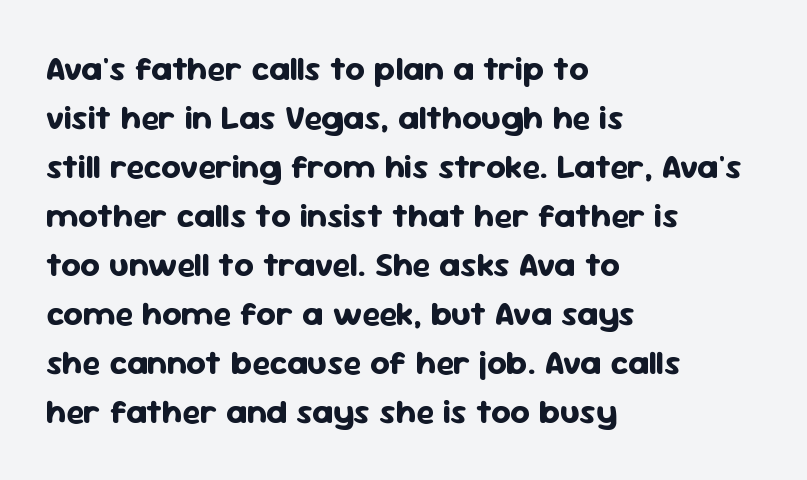
The image shows 34 px bold sans-serif type, upright; set left-aligned, normal line spacing (1.44x), normal letter spacing, not underlined; low stroke contrast and a medium x-height.
